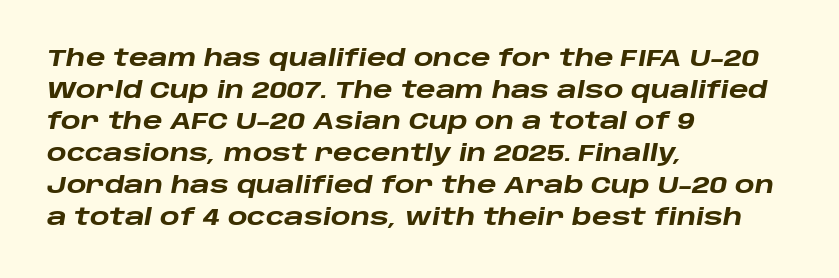
The image shows 23 px bold type, italic (leaning right); set left-aligned, normal line spacing (1.38x), normal letter spacing, not underlined.
